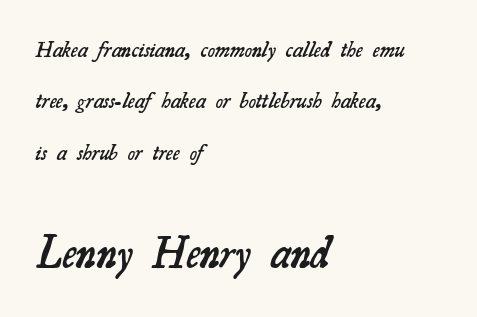
Q: Is the text bold? A: Semi-bold.
Q: Is the typeface a serif or a sans-serif typeface? A: Serif.
Q: Is the text underlined? A: No.
Q: How is the paragraph aligned? A: Left-aligned.
Q: Is the spacing between letters normal or unusually wide? A: Normal.
Q: Is the spacing between lines tight, normal or loose? A: Loose.
Q: Which block of text is set in a larger size, the first (top) or the second (bottom)? A: The second (bottom) one.
Q: Width (condensed, normal, or wide)? A: Normal.
Q: Stroke contrast? A: Medium.
Q: x-height? A: Small.
Q: Monospaced? A: No.
